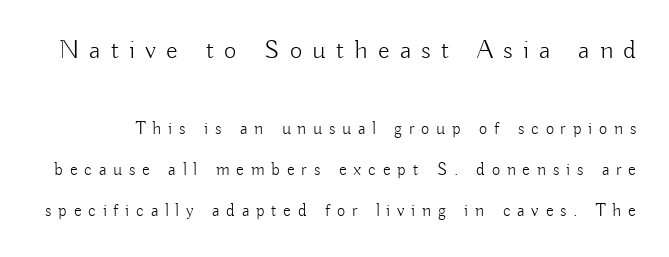
The image shows 27 px text type, upright; set loose line spacing (2.3x), unusually wide letter spacing (+0.38 em), not underlined; the first (top) block is 1.5x larger.
